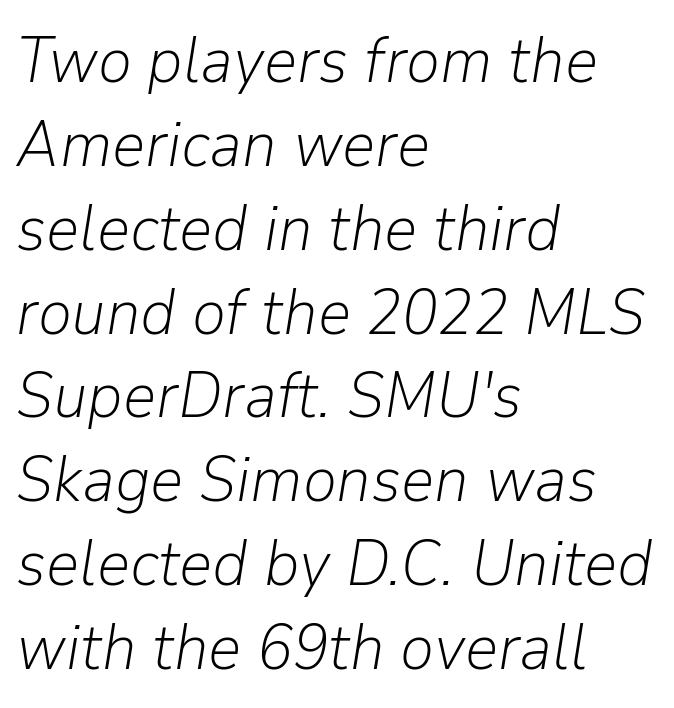
{"italic": "yes", "lean": "right", "slant_degrees": 9, "bold": "no", "weight": "light", "width": "normal", "stroke_contrast": "low", "x_height": "medium", "monospaced": "no", "underline": "no", "align": "left", "line_spacing": "normal", "line_spacing_ratio": 1.29, "letter_spacing": "normal", "letter_spacing_em": 0.0, "glyph_px": 65}
